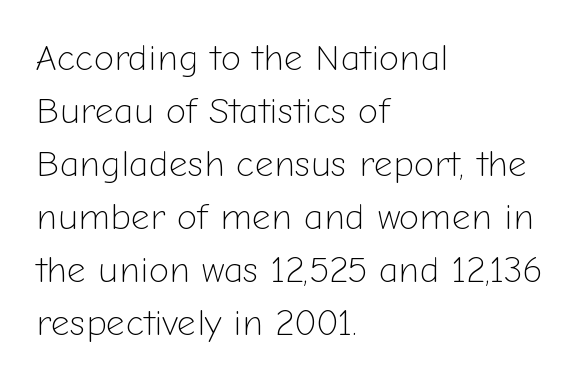
Observe the ordinary spacing: letters are neighbours, not strangers. Think of a printed novel: that variable character pitch is what you see here. This is the regular roman posture of the typeface. Plain, unruled lines of type. Is there much room between lines? A standard amount, neither cramped nor airy. No chunkiness to these letters — they're not bold.
